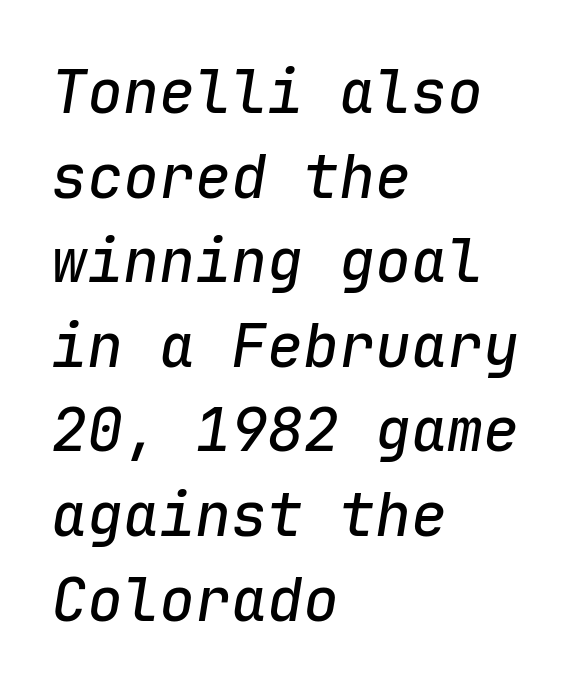
{"italic": "yes", "lean": "right", "slant_degrees": 9, "width": "normal", "stroke_contrast": "low", "x_height": "medium", "monospaced": "yes", "underline": "no", "align": "left", "line_spacing": "normal", "line_spacing_ratio": 1.41, "letter_spacing": "normal", "letter_spacing_em": 0.0, "glyph_px": 60}
